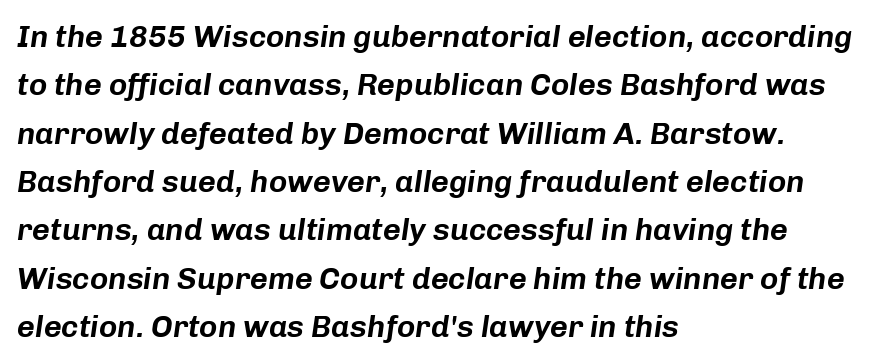
The rendering uses a moderate line-height, typical for paragraphs. Left-aligned paragraph, ragged on the right. Tracking value appears to be zero — textbook default spacing. Descenders hang freely into open space.
